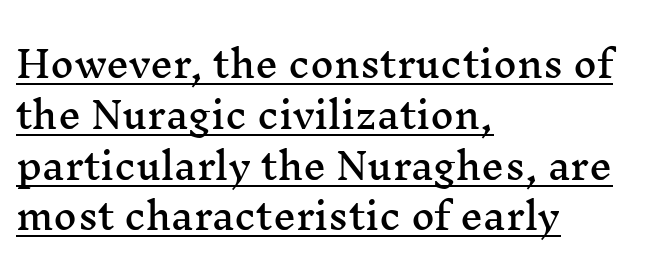
Q: Is the text italic (slanted)? A: No, it is upright.
Q: Is the typeface a serif or a sans-serif typeface? A: Serif.
Q: Is the text underlined? A: Yes.
Q: How is the paragraph aligned? A: Left-aligned.
Q: Is the spacing between letters normal or unusually wide? A: Normal.
Q: Is the spacing between lines tight, normal or loose? A: Normal.
Q: Width (condensed, normal, or wide)? A: Wide.
Q: Stroke contrast? A: Medium.
Q: x-height? A: Medium.
Q: Monospaced? A: No.
